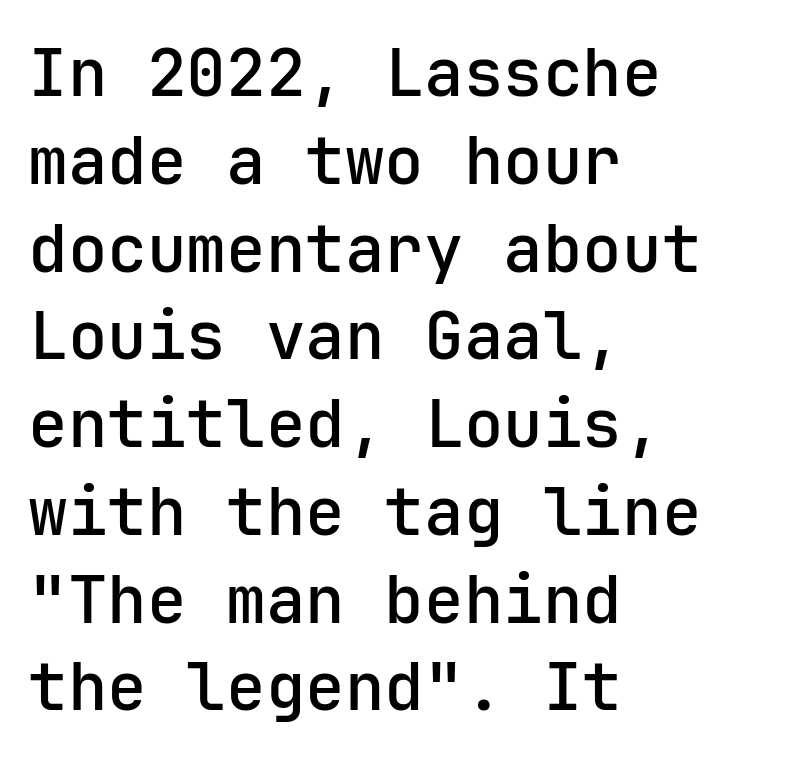
Q: Is the text bold? A: Semi-bold.
Q: Is the text italic (slanted)? A: No, it is upright.
Q: Is the typeface a serif or a sans-serif typeface? A: Sans-serif.
Q: Is the text underlined? A: No.
Q: How is the paragraph aligned? A: Left-aligned.
Q: Is the spacing between letters normal or unusually wide? A: Normal.
Q: Is the spacing between lines tight, normal or loose? A: Normal.
Q: Width (condensed, normal, or wide)? A: Normal.
Q: Stroke contrast? A: Low.
Q: x-height? A: Medium.
